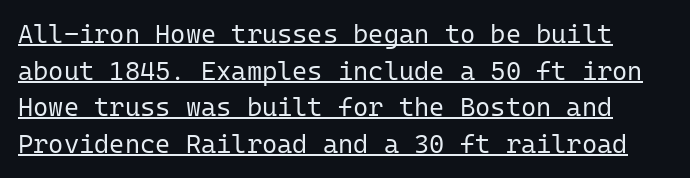
Q: Is the text bold? A: No.
Q: Is the text italic (slanted)? A: No, it is upright.
Q: Is the text underlined? A: Yes.
Q: Is the spacing between letters normal or unusually wide? A: Normal.
Q: Is the spacing between lines tight, normal or loose? A: Normal.
